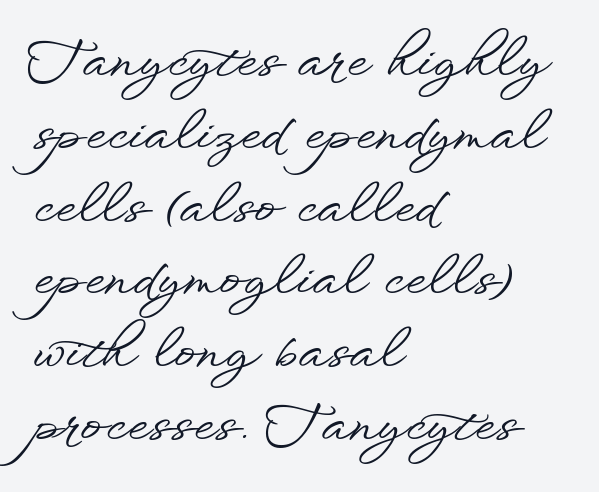
{"serif": "no", "width": "wide", "stroke_contrast": "low", "x_height": "small", "monospaced": "no", "underline": "no", "align": "left", "line_spacing": "normal", "line_spacing_ratio": 1.4, "letter_spacing": "normal", "letter_spacing_em": 0.0, "glyph_px": 52}
